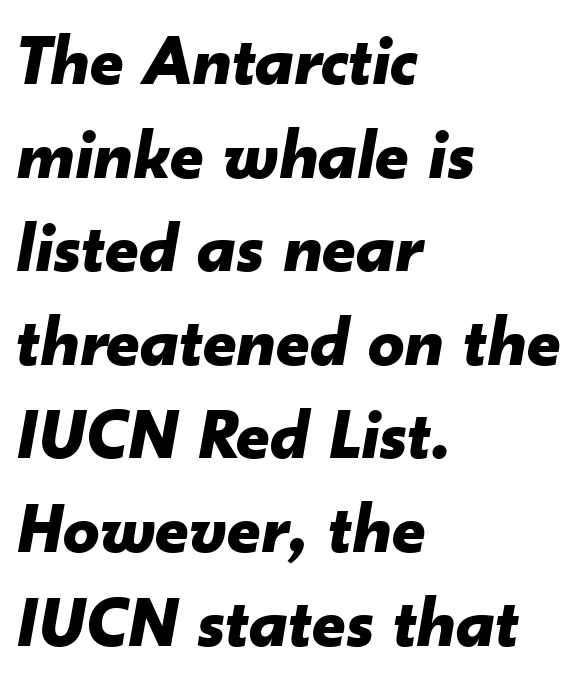
{"italic": "yes", "lean": "right", "slant_degrees": 10, "bold": "yes", "weight": "bold", "width": "normal", "stroke_contrast": "low", "x_height": "small", "monospaced": "no", "underline": "no", "align": "left", "line_spacing": "normal", "line_spacing_ratio": 1.3, "letter_spacing": "normal", "letter_spacing_em": 0.0, "glyph_px": 72}
